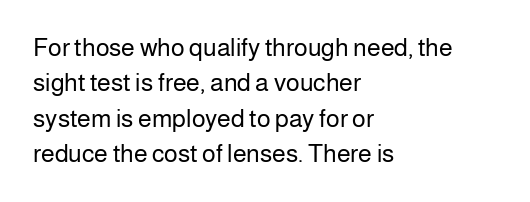
{"italic": "no", "bold": "no", "underline": "no", "align": "left", "line_spacing": "normal", "line_spacing_ratio": 1.42, "letter_spacing": "normal", "letter_spacing_em": 0.0, "glyph_px": 25}
